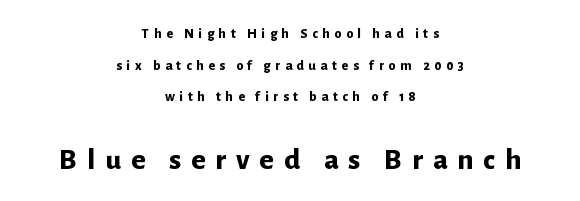
The type is letterspaced generously, with wide tracking. I'd call this a sans setting — the letters go barefoot. The emphasis by scale lands on block number two, below. Style check: upright. Is there much room between lines? Yes — plenty of vertical air separates them. These words are printed bold, with thick strokes throughout.
